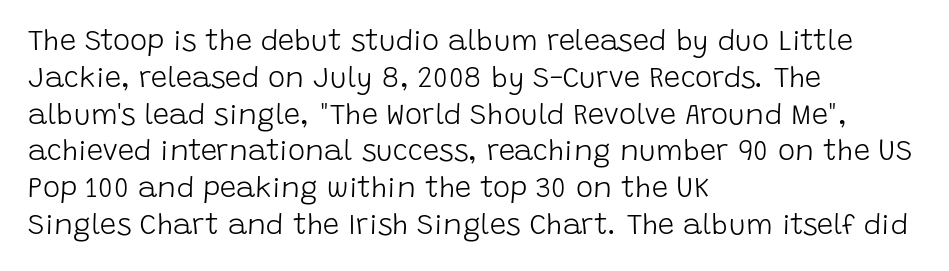
{"serif": "no", "italic": "no", "bold": "no", "weight": "light", "width": "normal", "stroke_contrast": "low", "x_height": "large", "monospaced": "no", "underline": "no", "align": "left", "line_spacing": "normal", "line_spacing_ratio": 1.27, "letter_spacing": "normal", "letter_spacing_em": 0.0, "glyph_px": 29}
